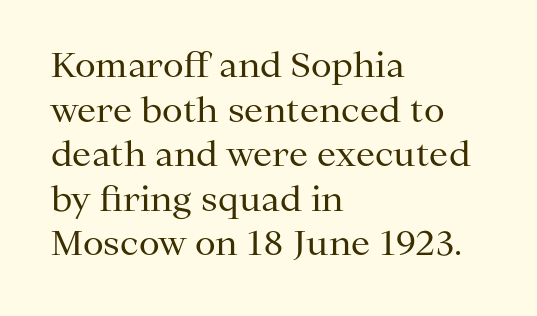
Q: Is the text bold? A: No.
Q: Is the text italic (slanted)? A: No, it is upright.
Q: Is the typeface a serif or a sans-serif typeface? A: Serif.
Q: Is the text underlined? A: No.
Q: How is the paragraph aligned? A: Left-aligned.
Q: Is the spacing between letters normal or unusually wide? A: Normal.
Q: Is the spacing between lines tight, normal or loose? A: Normal.
Q: Width (condensed, normal, or wide)? A: Normal.
Q: Stroke contrast? A: Medium.
Q: x-height? A: Medium.
Q: Monospaced? A: No.
